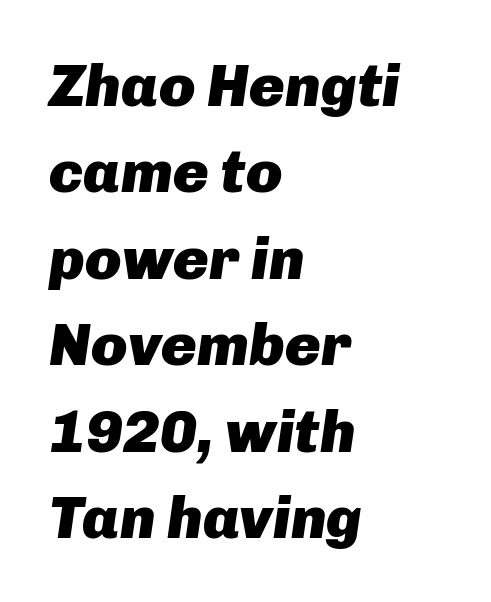
Q: Is the text bold? A: Yes.
Q: Is the text italic (slanted)? A: Yes, it leans right by about 8 degrees.
Q: Is the text underlined? A: No.
Q: How is the paragraph aligned? A: Left-aligned.
Q: Is the spacing between letters normal or unusually wide? A: Normal.
Q: Is the spacing between lines tight, normal or loose? A: Normal.
Q: Width (condensed, normal, or wide)? A: Normal.
Q: Stroke contrast? A: Low.
Q: x-height? A: Medium.
Q: Monospaced? A: No.
